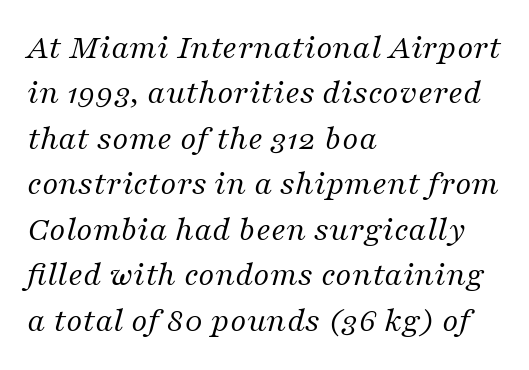
The glyphs look as if they've been sheared to an angle. Check under the words: just untouched page. Leading: standard. Characters follow at the spacing the type designer built in. The typesetter chose a ragged-right arrangement here. The font sits on the lighter half of the weight spectrum, regular included.
